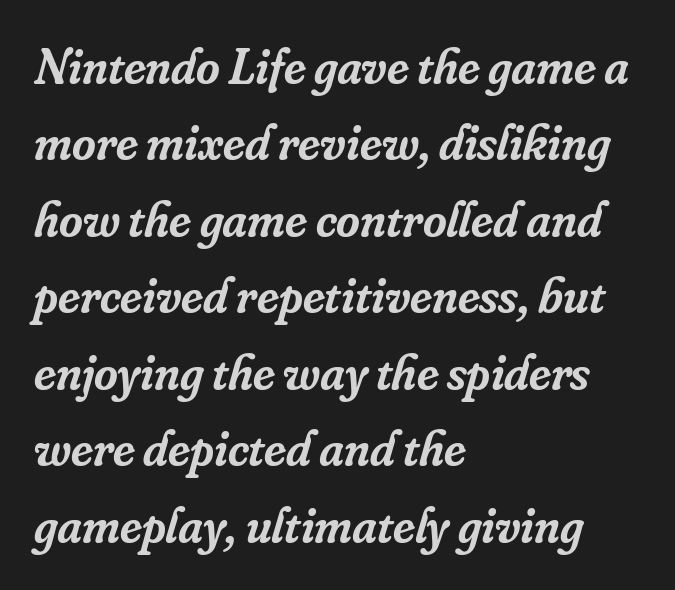
{"serif": "yes", "italic": "yes", "lean": "right", "slant_degrees": 16, "bold": "semi", "weight": "semibold", "width": "normal", "stroke_contrast": "low", "x_height": "small", "monospaced": "no", "underline": "no", "align": "left", "line_spacing": "normal", "line_spacing_ratio": 1.5, "letter_spacing": "normal", "letter_spacing_em": 0.0, "glyph_px": 51}
